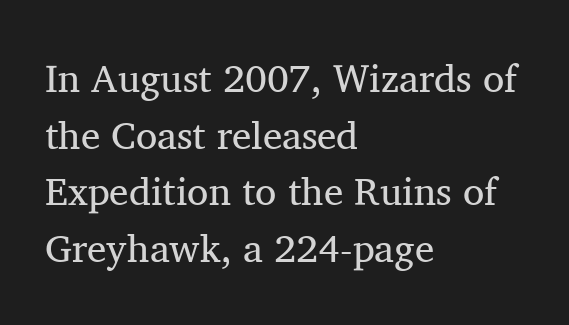
Proportional: the letters do not fall into vertical columns. Reading down the column, the eye jumps a familiar distance to each next line. The letterforms sit shoulder to shoulder at normal distance. A typesetter would label this face a serif. Layout note: lines flush left.
